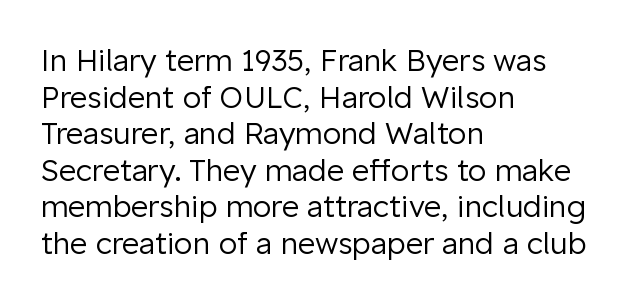
Q: Is the text bold? A: No.
Q: Is the text italic (slanted)? A: No, it is upright.
Q: Is the typeface a serif or a sans-serif typeface? A: Sans-serif.
Q: Is the text underlined? A: No.
Q: How is the paragraph aligned? A: Left-aligned.
Q: Is the spacing between letters normal or unusually wide? A: Normal.
Q: Width (condensed, normal, or wide)? A: Normal.
Q: Stroke contrast? A: Low.
Q: x-height? A: Medium.
Q: Monospaced? A: No.
